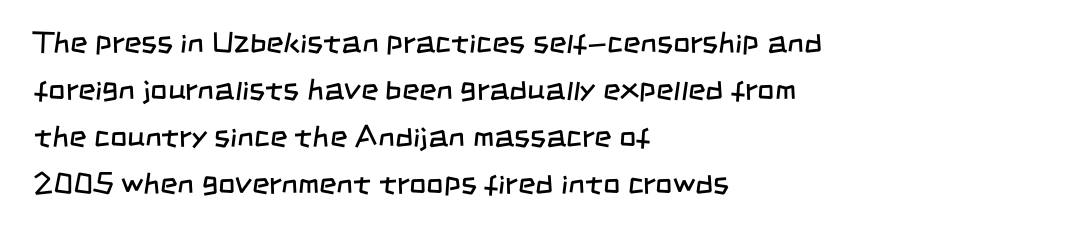
This rendering leaves character spacing at its baseline value. A clean baseline with only descenders dipping below it. Summary of vertical rhythm: regular, with standard interline spacing. Looks like regular typesetting: each glyph gets only the width it needs.
